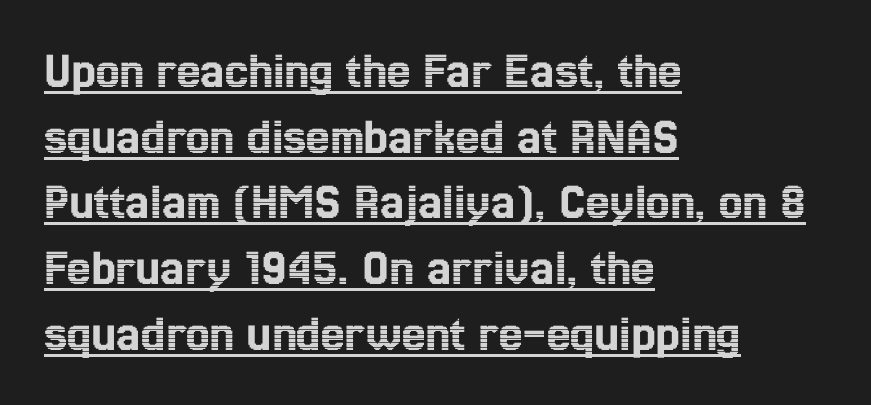
The face used here is proportionally spaced, like ordinary book or web type. The rag falls on the right side of this text block. The typography opts for an upright posture over an oblique one. Caption: standard tracking, unaltered.
